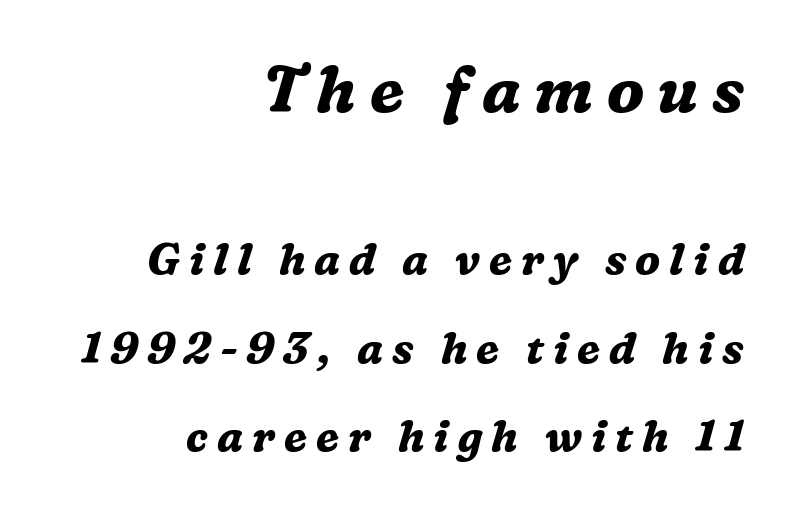
{"serif": "yes", "italic": "yes", "lean": "right", "slant_degrees": 16, "bold": "yes", "weight": "bold", "width": "normal", "stroke_contrast": "medium", "x_height": "medium", "monospaced": "no", "underline": "no", "align": "right", "line_spacing": "loose", "line_spacing_ratio": 2.05, "letter_spacing": "wide", "letter_spacing_em": 0.21, "larger_block": "first", "size_ratio": 1.49, "glyph_px": 64}
